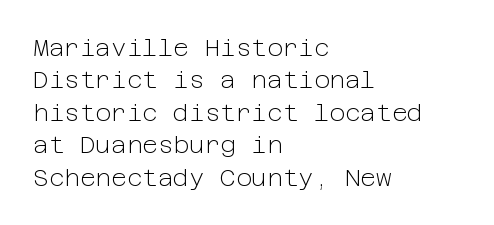
The image shows 24 px text type, upright; set left-aligned, normal line spacing (1.35x), normal letter spacing, not underlined.
